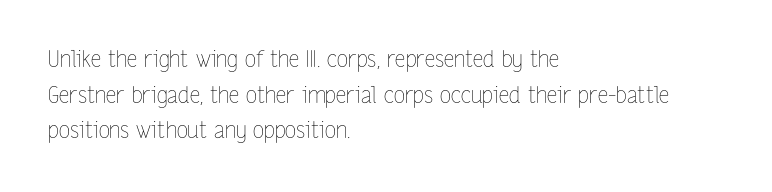
{"italic": "no", "bold": "no", "underline": "no", "align": "left", "line_spacing": "normal", "line_spacing_ratio": 1.55, "letter_spacing": "normal", "letter_spacing_em": 0.0, "glyph_px": 23}
